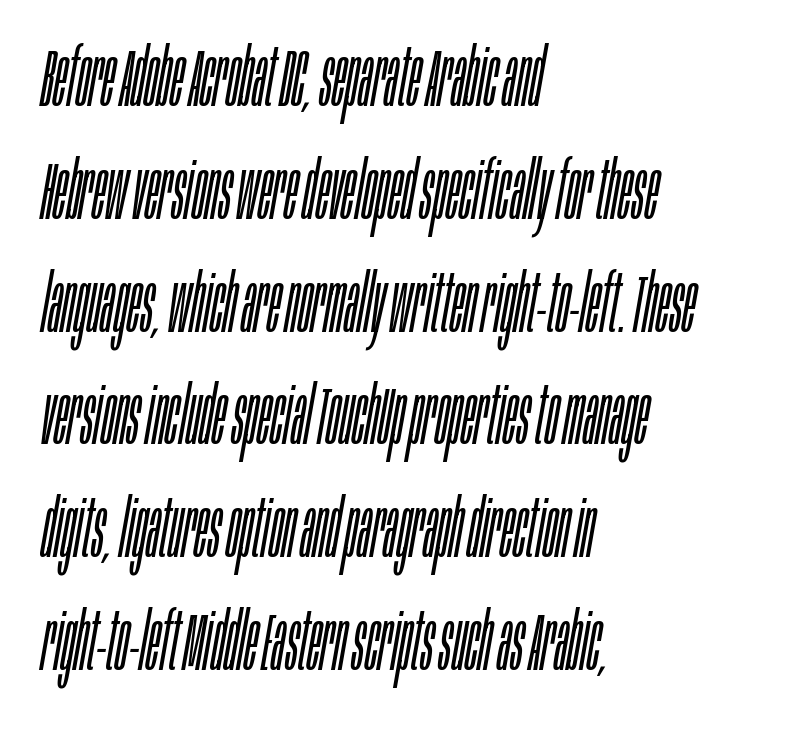
Varying glyph widths throughout — classic text-font behaviour. The letterforms sit shoulder to shoulder at normal distance. Line spacing here is normal. Rendered with sloped, italic letterforms. Weight class: somewhere from thin through regular.
